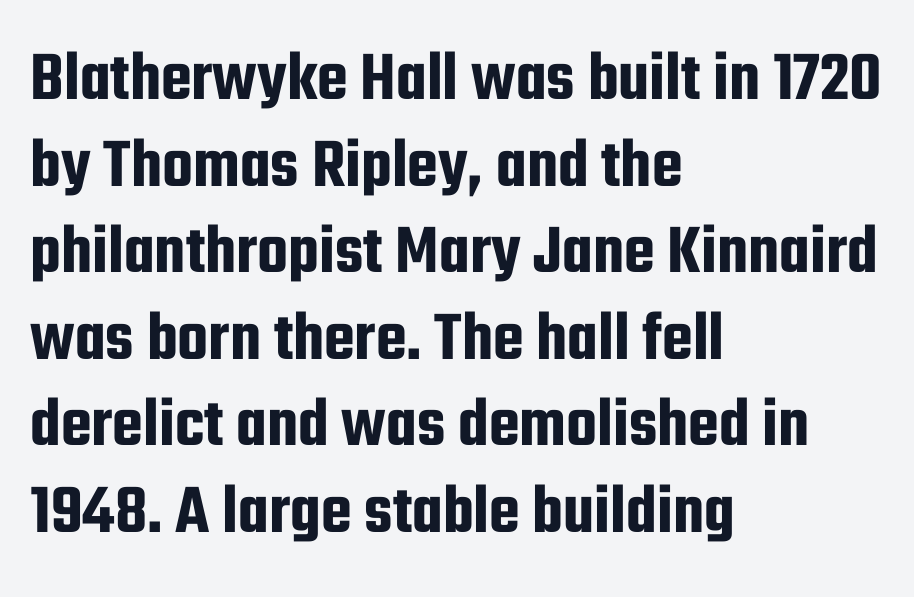
Q: Is the text italic (slanted)? A: No, it is upright.
Q: Is the typeface a serif or a sans-serif typeface? A: Sans-serif.
Q: Is the text underlined? A: No.
Q: How is the paragraph aligned? A: Left-aligned.
Q: Is the spacing between letters normal or unusually wide? A: Normal.
Q: Width (condensed, normal, or wide)? A: Condensed.
Q: Stroke contrast? A: Low.
Q: x-height? A: Medium.
Q: Monospaced? A: No.
